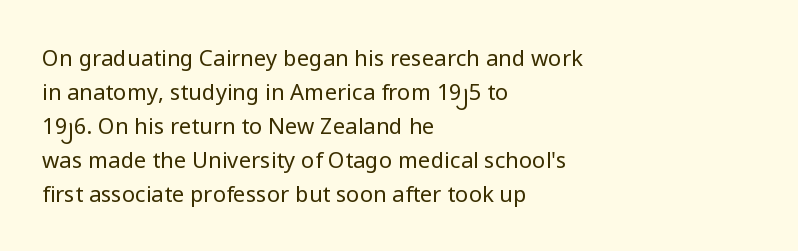
Q: Is the text bold? A: No.
Q: Is the text italic (slanted)? A: No, it is upright.
Q: Is the text underlined? A: No.
Q: How is the paragraph aligned? A: Left-aligned.
Q: Is the spacing between letters normal or unusually wide? A: Normal.
Q: Is the spacing between lines tight, normal or loose? A: Normal.
